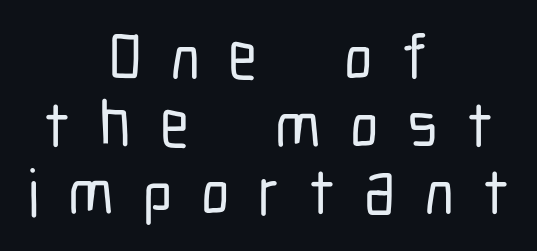
Q: Is the text italic (slanted)? A: No, it is upright.
Q: Is the typeface a serif or a sans-serif typeface? A: Sans-serif.
Q: Is the text underlined? A: No.
Q: How is the paragraph aligned? A: Centered.
Q: Is the spacing between letters normal or unusually wide? A: Unusually wide.
Q: Is the spacing between lines tight, normal or loose? A: Tight.
Q: Width (condensed, normal, or wide)? A: Condensed.
Q: Stroke contrast? A: Low.
Q: x-height? A: Medium.
Q: Monospaced? A: No.
